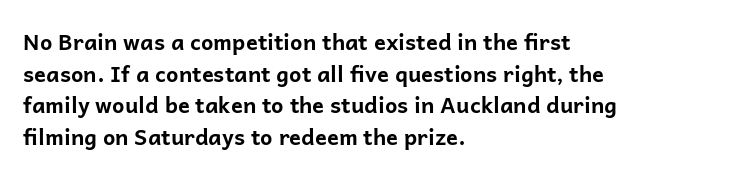
Beneath every word, the page is bare. Successive baselines arrive at the customary interval. It's the straight-up-and-down kind of type. Which margin do the lines hug? The left one — the right edge is uneven. Thick stems and heavy bowls — unmistakably bold.
